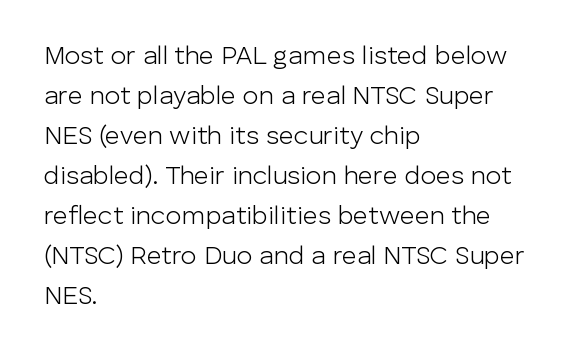
The image shows 26 px text type, upright; set left-aligned, normal line spacing (1.54x), normal letter spacing, not underlined.
